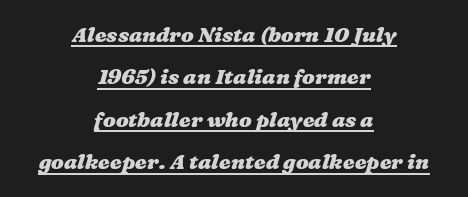
Beneath each row of characters lies a ruled line. Stroke thickness is high; the sample reads as a true bold. This sample trades compactness for vertical openness between lines. The gaps between neighbouring characters are ordinary and unremarkable. Casual observation: everything's sitting right in the middle.
